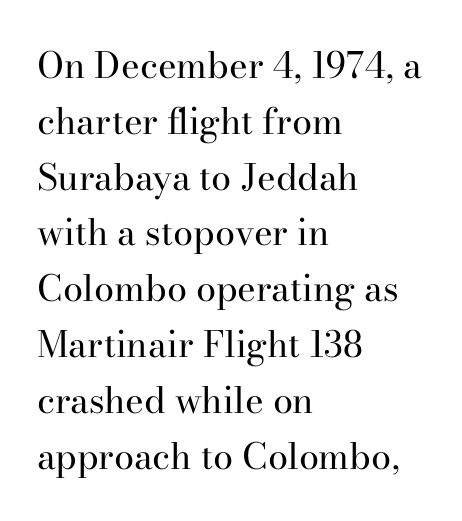
{"serif": "yes", "italic": "no", "bold": "no", "weight": "regular", "width": "normal", "stroke_contrast": "high", "x_height": "small", "monospaced": "no", "underline": "no", "align": "left", "line_spacing": "normal", "line_spacing_ratio": 1.55, "letter_spacing": "normal", "letter_spacing_em": 0.0, "glyph_px": 36}
